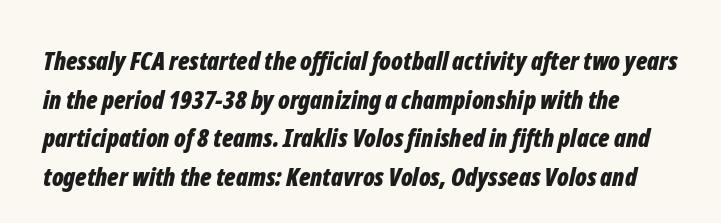
{"italic": "yes", "lean": "right", "slant_degrees": 12, "bold": "yes", "underline": "no", "line_spacing": "normal", "line_spacing_ratio": 1.55, "letter_spacing": "normal", "letter_spacing_em": 0.0, "glyph_px": 25}
